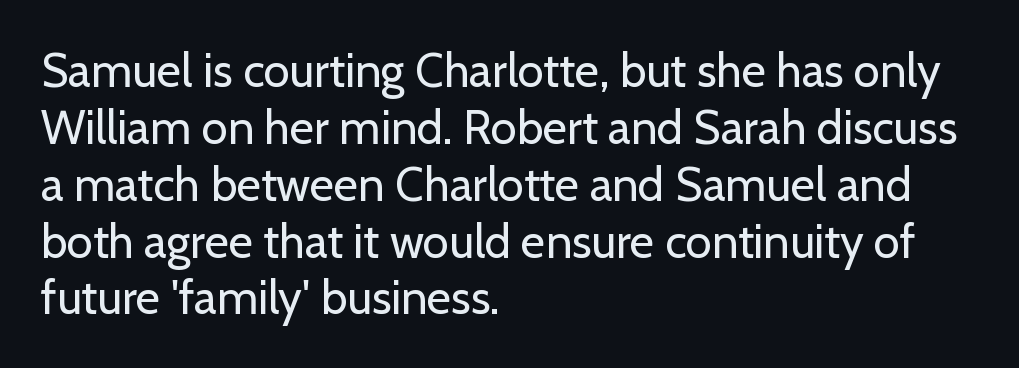
{"serif": "no", "italic": "no", "bold": "no", "weight": "regular", "width": "normal", "stroke_contrast": "low", "x_height": "medium", "monospaced": "no", "underline": "no", "align": "left", "line_spacing_ratio": 1.21, "letter_spacing": "normal", "letter_spacing_em": 0.0, "glyph_px": 47}
